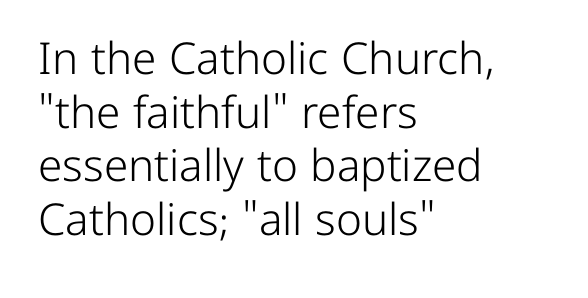
Q: Is the text bold? A: No.
Q: Is the text italic (slanted)? A: No, it is upright.
Q: Is the typeface a serif or a sans-serif typeface? A: Sans-serif.
Q: Is the text underlined? A: No.
Q: How is the paragraph aligned? A: Left-aligned.
Q: Is the spacing between letters normal or unusually wide? A: Normal.
Q: Width (condensed, normal, or wide)? A: Normal.
Q: Stroke contrast? A: Low.
Q: x-height? A: Medium.
Q: Monospaced? A: No.
